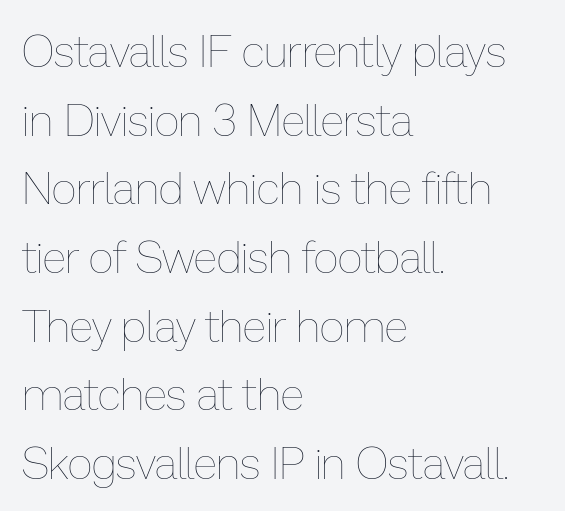
{"italic": "no", "bold": "no", "weight": "thin", "width": "normal", "stroke_contrast": "low", "x_height": "medium", "monospaced": "no", "underline": "no", "align": "left", "line_spacing": "normal", "line_spacing_ratio": 1.56, "letter_spacing": "normal", "letter_spacing_em": 0.0, "glyph_px": 44}
